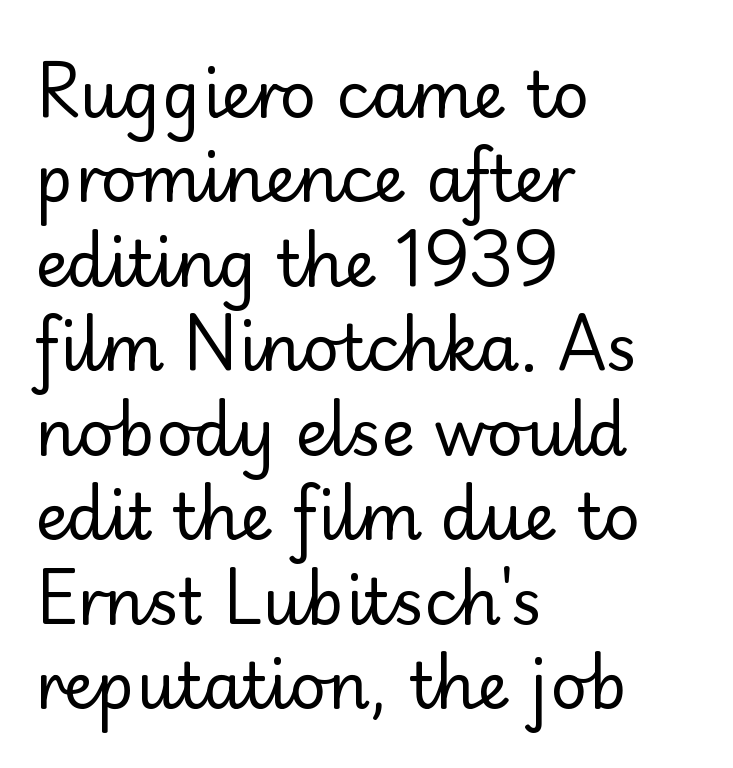
Q: Is the text bold? A: No.
Q: Is the text italic (slanted)? A: No, it is upright.
Q: Is the typeface a serif or a sans-serif typeface? A: Sans-serif.
Q: Is the text underlined? A: No.
Q: How is the paragraph aligned? A: Left-aligned.
Q: Is the spacing between letters normal or unusually wide? A: Normal.
Q: Is the spacing between lines tight, normal or loose? A: Normal.
Q: Width (condensed, normal, or wide)? A: Normal.
Q: Stroke contrast? A: Low.
Q: x-height? A: Small.
Q: Monospaced? A: No.
